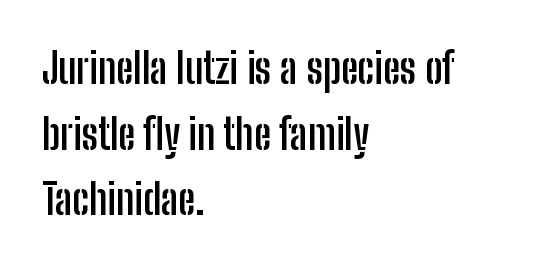
Q: Is the text bold? A: Yes.
Q: Is the text italic (slanted)? A: No, it is upright.
Q: Is the typeface a serif or a sans-serif typeface? A: Sans-serif.
Q: Is the text underlined? A: No.
Q: How is the paragraph aligned? A: Left-aligned.
Q: Is the spacing between letters normal or unusually wide? A: Normal.
Q: Is the spacing between lines tight, normal or loose? A: Normal.
Q: Width (condensed, normal, or wide)? A: Condensed.
Q: Stroke contrast? A: Low.
Q: x-height? A: Medium.
Q: Monospaced? A: No.
